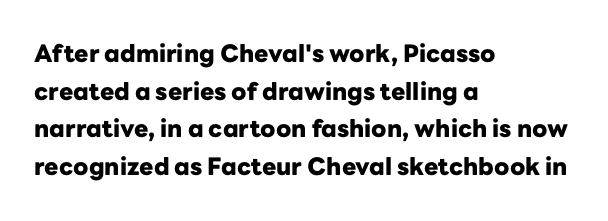
The image shows 24 px bold type, upright; set left-aligned, normal line spacing (1.57x), normal letter spacing, not underlined.
